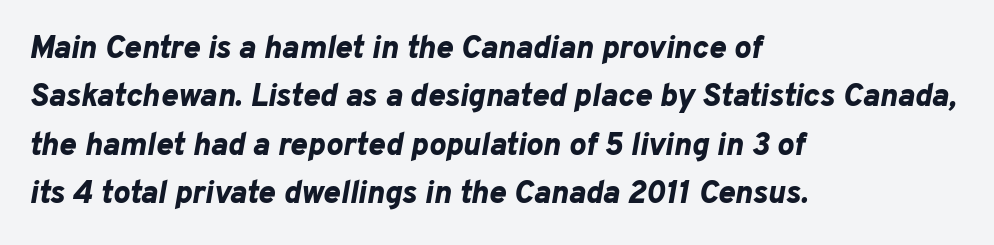
Q: Is the text bold? A: Yes.
Q: Is the text italic (slanted)? A: Yes, it leans right by about 10 degrees.
Q: Is the text underlined? A: No.
Q: How is the paragraph aligned? A: Left-aligned.
Q: Is the spacing between letters normal or unusually wide? A: Normal.
Q: Is the spacing between lines tight, normal or loose? A: Normal.
Q: Width (condensed, normal, or wide)? A: Normal.
Q: Stroke contrast? A: Low.
Q: x-height? A: Medium.
Q: Monospaced? A: No.
